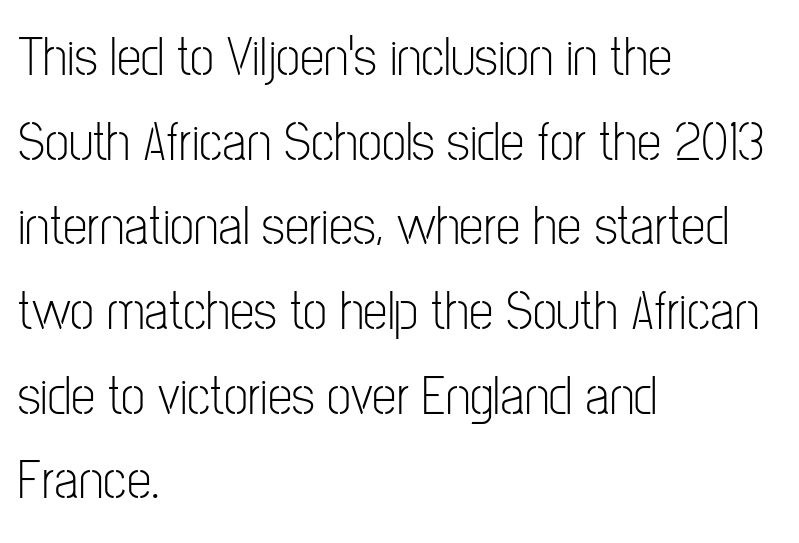
Q: Is the text bold? A: No.
Q: Is the text italic (slanted)? A: No, it is upright.
Q: Is the typeface a serif or a sans-serif typeface? A: Sans-serif.
Q: Is the text underlined? A: No.
Q: How is the paragraph aligned? A: Left-aligned.
Q: Is the spacing between letters normal or unusually wide? A: Normal.
Q: Is the spacing between lines tight, normal or loose? A: Normal.
Q: Width (condensed, normal, or wide)? A: Condensed.
Q: Stroke contrast? A: Low.
Q: x-height? A: Medium.
Q: Monospaced? A: No.
